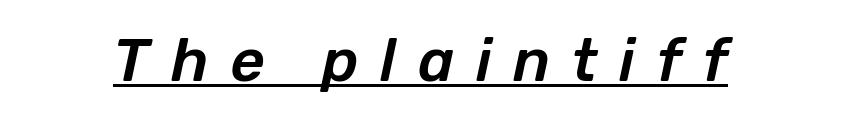
The letters are spread apart with noticeably loose tracking. Think of a printed novel: that variable character pitch is what you see here. Glance below the letters and you will spot a drawn line. Observe the lean: these are italic letterforms.
